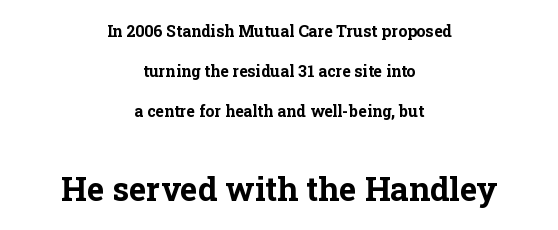
{"serif": "yes", "italic": "no", "bold": "yes", "weight": "bold", "width": "normal", "stroke_contrast": "low", "x_height": "medium", "monospaced": "no", "underline": "no", "align": "center", "line_spacing": "loose", "line_spacing_ratio": 2.49, "letter_spacing": "normal", "letter_spacing_em": 0.0, "larger_block": "second", "size_ratio": 2.06, "glyph_px": 33}
